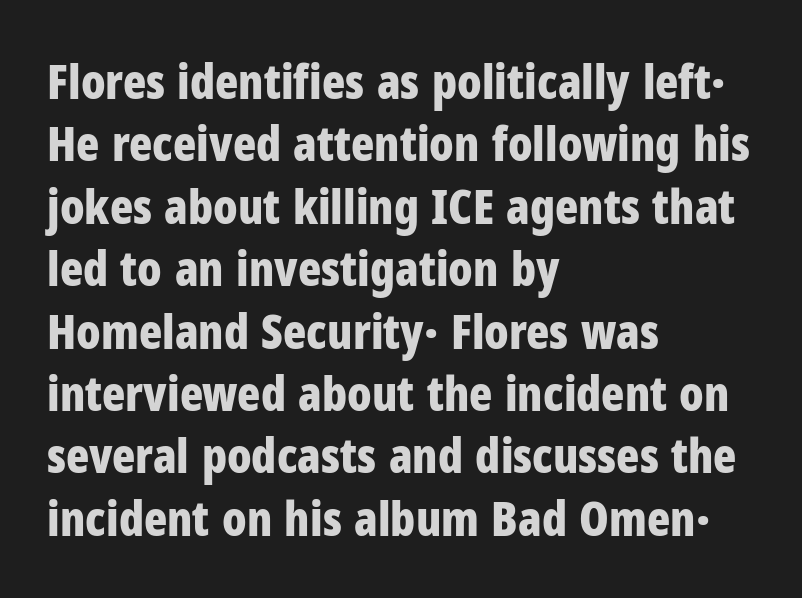
Q: Is the text bold? A: Yes.
Q: Is the text italic (slanted)? A: No, it is upright.
Q: Is the typeface a serif or a sans-serif typeface? A: Sans-serif.
Q: Is the text underlined? A: No.
Q: How is the paragraph aligned? A: Left-aligned.
Q: Is the spacing between letters normal or unusually wide? A: Normal.
Q: Is the spacing between lines tight, normal or loose? A: Normal.
Q: Width (condensed, normal, or wide)? A: Condensed.
Q: Stroke contrast? A: Low.
Q: x-height? A: Medium.
Q: Monospaced? A: No.
